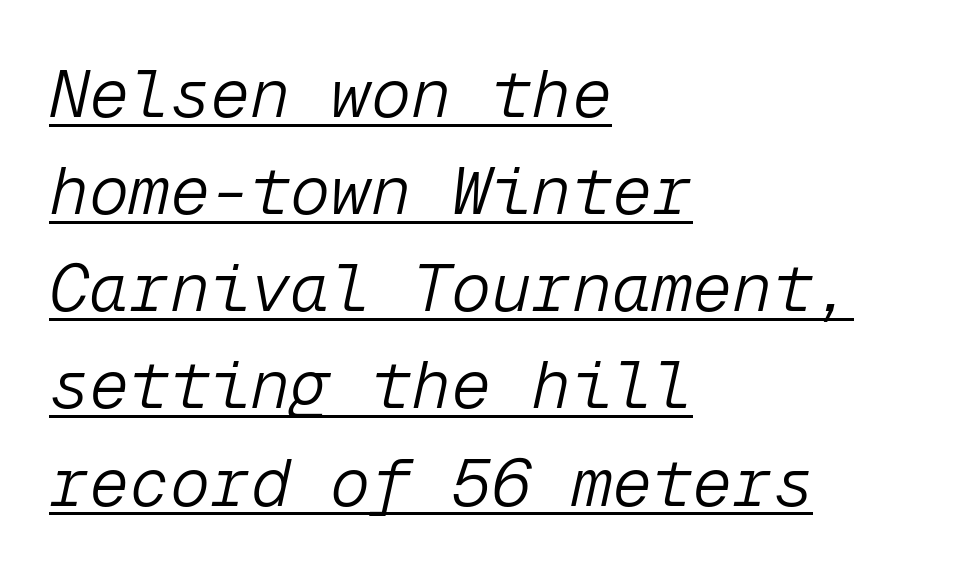
Q: Is the text bold? A: No.
Q: Is the text italic (slanted)? A: Yes, it leans right by about 12 degrees.
Q: Is the text underlined? A: Yes.
Q: How is the paragraph aligned? A: Left-aligned.
Q: Is the spacing between letters normal or unusually wide? A: Normal.
Q: Is the spacing between lines tight, normal or loose? A: Normal.
Q: Width (condensed, normal, or wide)? A: Normal.
Q: Stroke contrast? A: Low.
Q: x-height? A: Medium.
Q: Monospaced? A: Yes.
